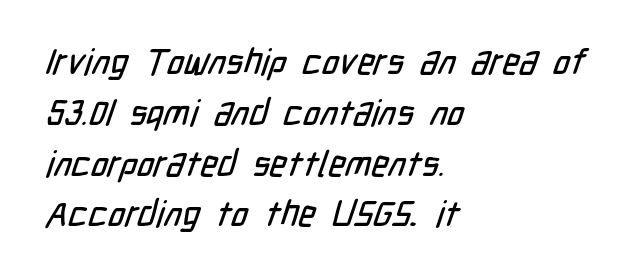
{"serif": "no", "width": "condensed", "stroke_contrast": "low", "x_height": "medium", "monospaced": "no", "underline": "no", "align": "left", "line_spacing": "normal", "line_spacing_ratio": 1.41, "letter_spacing": "normal", "letter_spacing_em": 0.0, "glyph_px": 36}
